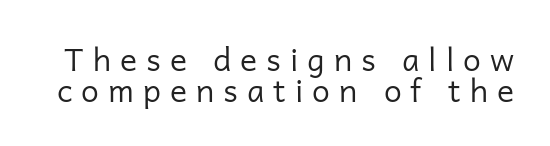
Q: Is the text bold? A: No.
Q: Is the text italic (slanted)? A: No, it is upright.
Q: Is the typeface a serif or a sans-serif typeface? A: Sans-serif.
Q: Is the text underlined? A: No.
Q: Is the spacing between letters normal or unusually wide? A: Unusually wide.
Q: Is the spacing between lines tight, normal or loose? A: Tight.
Q: Width (condensed, normal, or wide)? A: Normal.
Q: Stroke contrast? A: Low.
Q: x-height? A: Medium.
Q: Monospaced? A: No.
